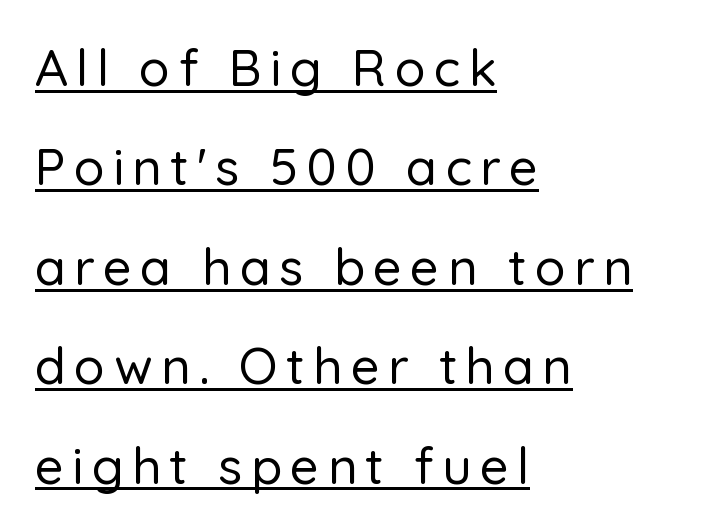
{"serif": "no", "italic": "no", "width": "normal", "stroke_contrast": "low", "x_height": "medium", "monospaced": "no", "underline": "yes", "align": "left", "line_spacing": "loose", "line_spacing_ratio": 1.95, "glyph_px": 51}
